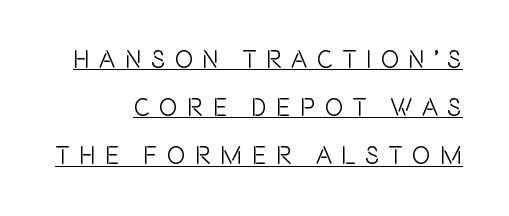
{"italic": "no", "underline": "yes", "align": "right", "line_spacing": "loose", "line_spacing_ratio": 1.93, "letter_spacing": "wide", "letter_spacing_em": 0.37, "glyph_px": 25}
